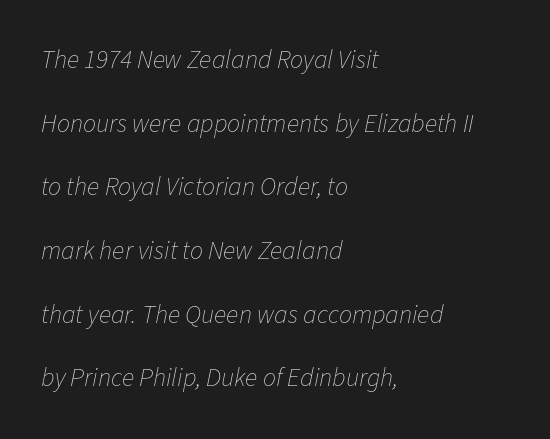
The strip under each line holds only bare page. A light-to-regular cut is what we see here. The designer dialed line spacing up above the default. The paragraph has a hard left edge and a soft right edge. Standard letterfit; no display-style spreading of the glyphs. The whole block is typeset with a tilt.
